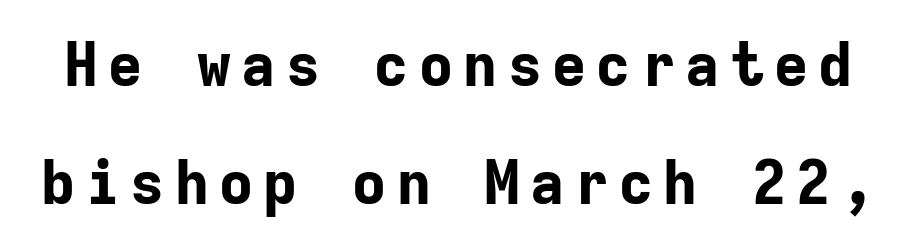
Q: Is the text bold? A: Yes.
Q: Is the text italic (slanted)? A: No, it is upright.
Q: Is the typeface a serif or a sans-serif typeface? A: Sans-serif.
Q: Is the text underlined? A: No.
Q: Is the spacing between lines tight, normal or loose? A: Loose.
Q: Width (condensed, normal, or wide)? A: Normal.
Q: Stroke contrast? A: Low.
Q: x-height? A: Medium.
Q: Monospaced? A: Yes.
